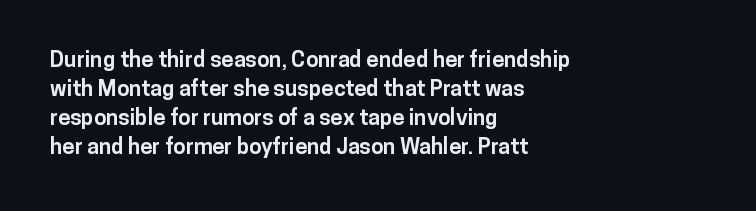
Q: Is the text bold? A: Yes.
Q: Is the text italic (slanted)? A: No, it is upright.
Q: Is the text underlined? A: No.
Q: How is the paragraph aligned? A: Left-aligned.
Q: Is the spacing between letters normal or unusually wide? A: Normal.
Q: Is the spacing between lines tight, normal or loose? A: Normal.
